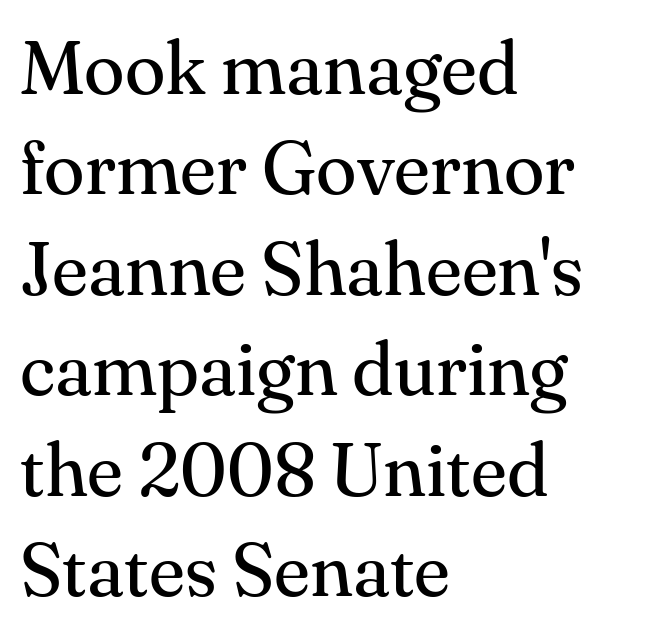
Q: Is the text bold? A: No.
Q: Is the text italic (slanted)? A: No, it is upright.
Q: Is the typeface a serif or a sans-serif typeface? A: Serif.
Q: Is the text underlined? A: No.
Q: How is the paragraph aligned? A: Left-aligned.
Q: Is the spacing between letters normal or unusually wide? A: Normal.
Q: Is the spacing between lines tight, normal or loose? A: Normal.
Q: Width (condensed, normal, or wide)? A: Normal.
Q: Stroke contrast? A: Medium.
Q: x-height? A: Small.
Q: Monospaced? A: No.
